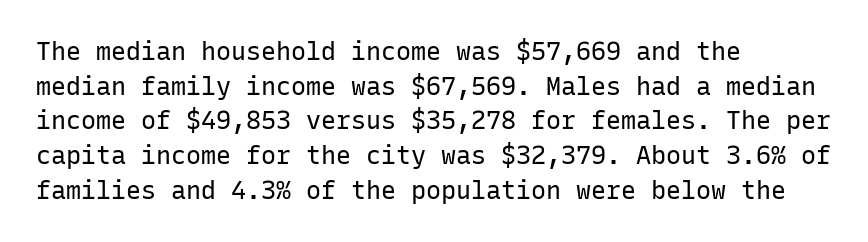
Q: Is the text bold? A: No.
Q: Is the text italic (slanted)? A: No, it is upright.
Q: Is the text underlined? A: No.
Q: How is the paragraph aligned? A: Left-aligned.
Q: Is the spacing between letters normal or unusually wide? A: Normal.
Q: Is the spacing between lines tight, normal or loose? A: Normal.
